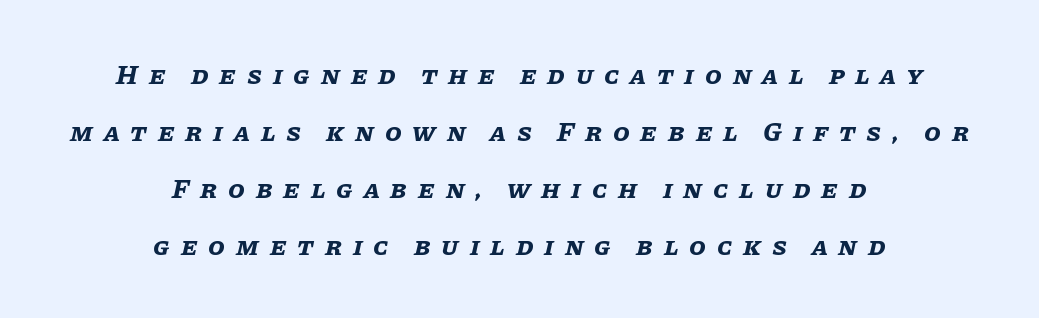
The strip under each line holds only bare page. A typesetter would call this heavily tracked-out type. The rendering positions every line midway between the sides. Observe the lean: these are italic letterforms.
